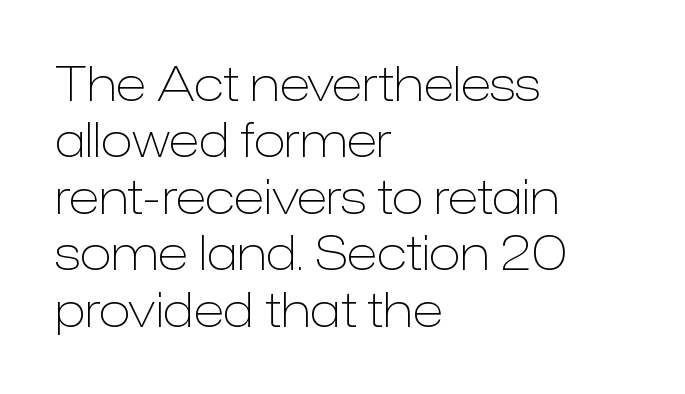
The image shows 47 px light sans-serif type, upright; set left-aligned, line spacing 1.2x, normal letter spacing, not underlined; low stroke contrast and a medium x-height.
